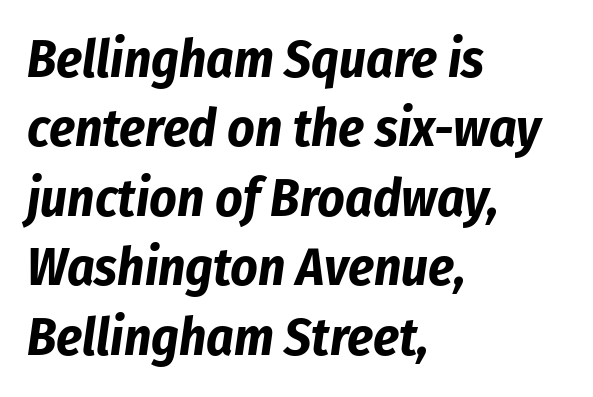
{"italic": "yes", "lean": "right", "slant_degrees": 8, "bold": "yes", "weight": "bold", "width": "condensed", "stroke_contrast": "low", "x_height": "medium", "monospaced": "no", "underline": "no", "align": "left", "line_spacing": "normal", "line_spacing_ratio": 1.31, "letter_spacing": "normal", "letter_spacing_em": 0.0, "glyph_px": 53}
